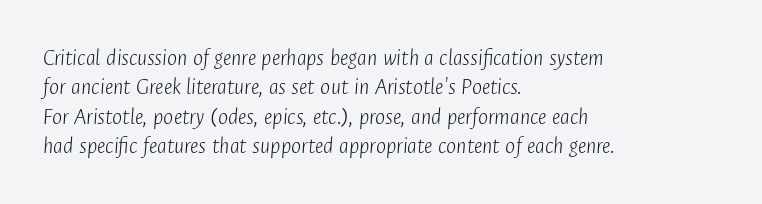
Q: Is the text bold? A: No.
Q: Is the text italic (slanted)? A: Yes, it leans right by about 4 degrees.
Q: Is the text underlined? A: No.
Q: How is the paragraph aligned? A: Left-aligned.
Q: Is the spacing between letters normal or unusually wide? A: Normal.
